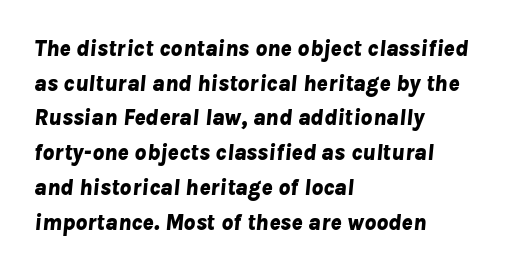
Compared with typical paragraphs, the rows here are spaced about the same. Inter-character spacing is left at the font's built-in metrics. Anything drawn beneath the words? Only blank space. Line starts are locked; line ends wander. Heavy, bold letterforms.
